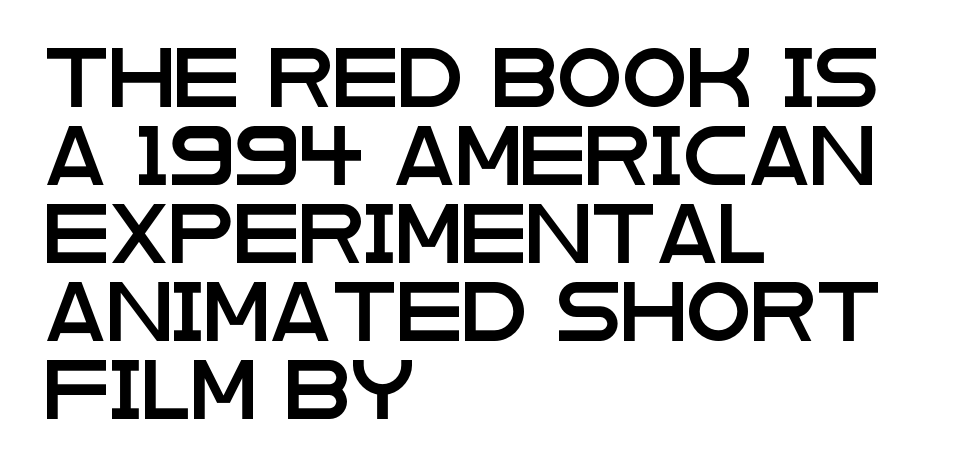
{"serif": "no", "italic": "no", "width": "wide", "stroke_contrast": "low", "x_height": "large", "monospaced": "no", "underline": "no", "align": "left", "line_spacing": "normal", "line_spacing_ratio": 1.32, "letter_spacing": "normal", "letter_spacing_em": 0.0, "glyph_px": 59}
